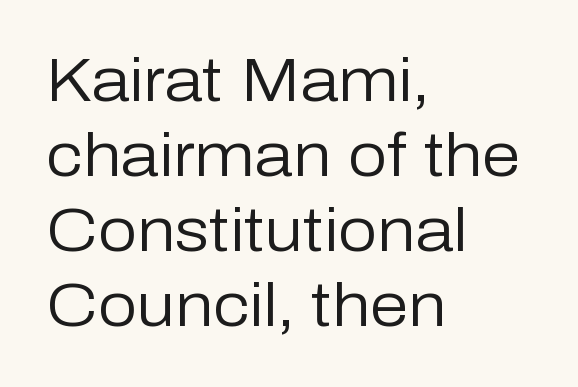
Vertical strokes here are truly vertical. The face used here is proportionally spaced, like ordinary book or web type. Characters follow at the spacing the type designer built in. This sample uses a sans-serif face.
